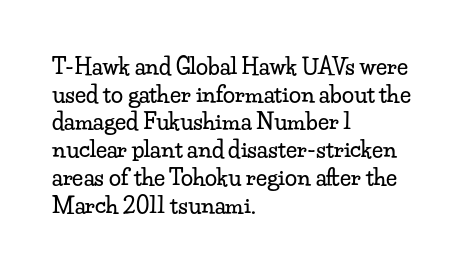
The image shows 22 px text type, upright; set left-aligned, normal line spacing (1.26x), normal letter spacing, not underlined.
